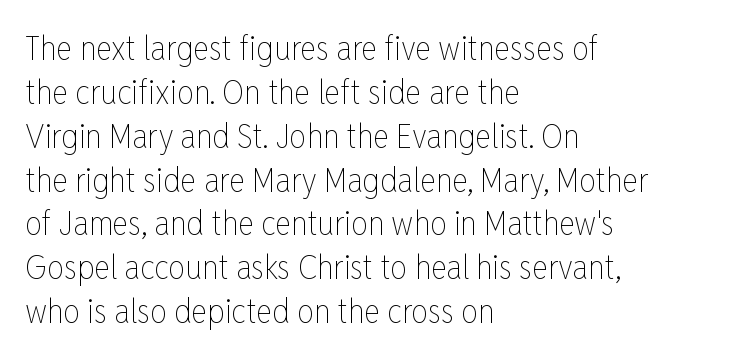
The image shows 34 px thin, condensed type, upright; set left-aligned, normal line spacing (1.29x), normal letter spacing, not underlined; low stroke contrast and a medium x-height.
